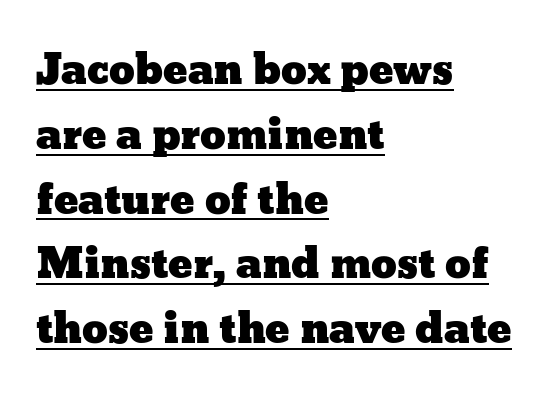
The image shows 41 px wide type, upright; set left-aligned, normal line spacing (1.58x), normal letter spacing, underlined; low stroke contrast and a medium x-height.
